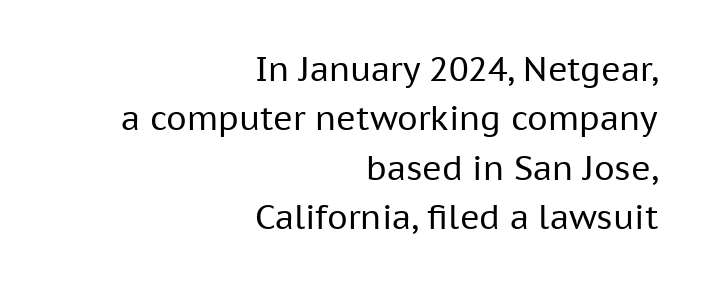
The image shows 33 px regular-weight sans-serif type, upright; set right-aligned, normal line spacing (1.5x), normal letter spacing, not underlined; low stroke contrast and a medium x-height.
